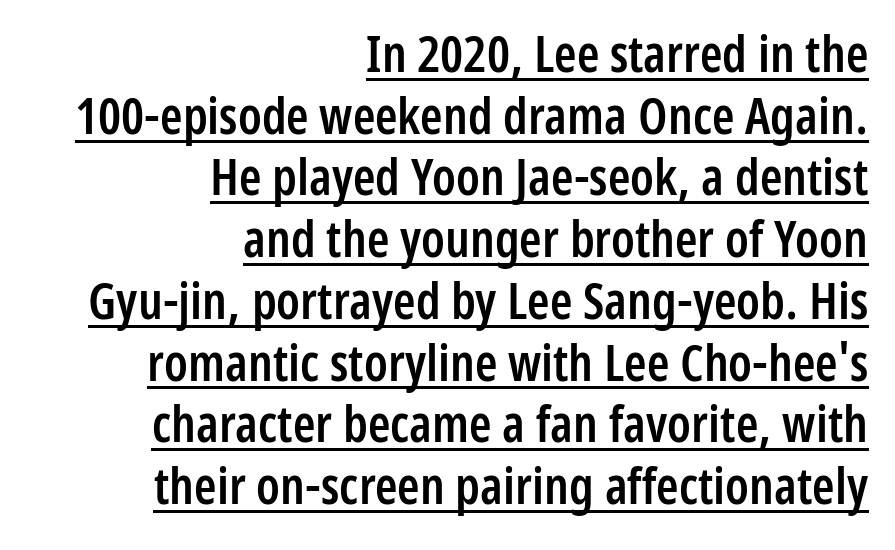
The image shows 51 px semibold, condensed sans-serif type, upright; set right-aligned, line spacing 1.21x, normal letter spacing, underlined; low stroke contrast and a medium x-height.
